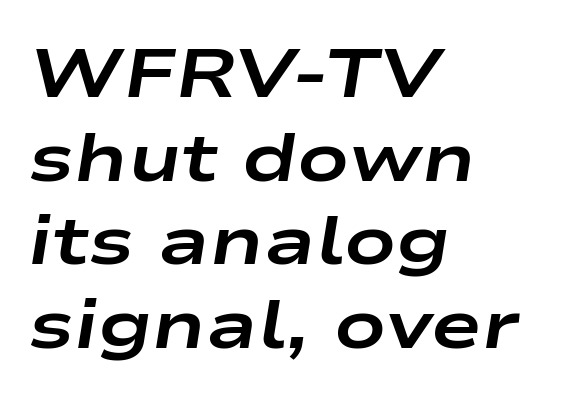
{"italic": "yes", "lean": "right", "slant_degrees": 9, "bold": "yes", "weight": "bold", "width": "wide", "stroke_contrast": "low", "x_height": "medium", "monospaced": "no", "underline": "no", "align": "left", "line_spacing_ratio": 1.23, "letter_spacing": "normal", "letter_spacing_em": 0.0, "glyph_px": 68}
